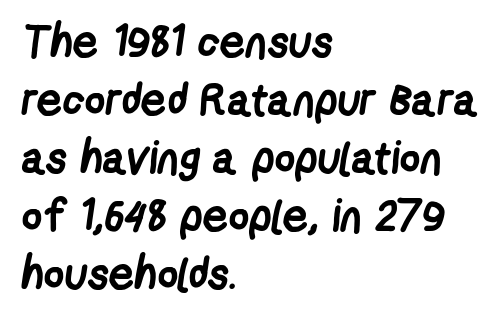
Is there much room between lines? A standard amount, neither cramped nor airy. Look at the stroke-to-counter ratio: heavy, a bold. One-word summary of the alignment: left. Each letter keeps its own natural width here, so spacing adapts to shape. No feet cap the strokes, marking this as sans-serif type.
